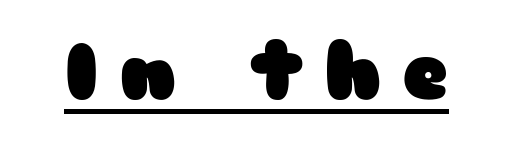
Q: Is the text bold? A: Yes.
Q: Is the text italic (slanted)? A: No, it is upright.
Q: Is the typeface a serif or a sans-serif typeface? A: Sans-serif.
Q: Is the text underlined? A: Yes.
Q: Is the spacing between letters normal or unusually wide? A: Unusually wide.
Q: Width (condensed, normal, or wide)? A: Wide.
Q: Stroke contrast? A: Low.
Q: x-height? A: Medium.
Q: Monospaced? A: No.
